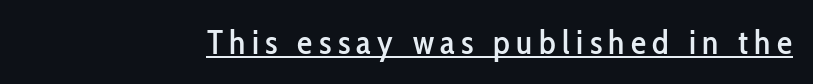
{"serif": "no", "italic": "no", "width": "condensed", "stroke_contrast": "low", "x_height": "medium", "monospaced": "no", "underline": "yes", "glyph_px": 34}
